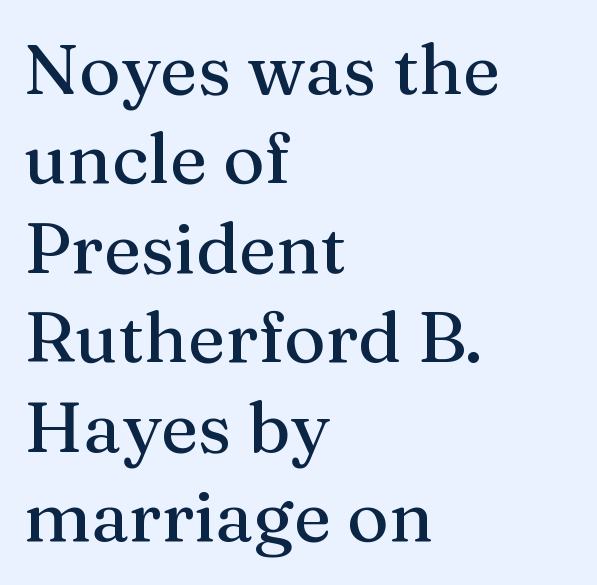
Spacing verdict: proportional, widths tailored to each character. The rag falls on the right side of this text block. The strip under each line holds only bare page. If you drew a line through each stem, it would be perfectly vertical.
